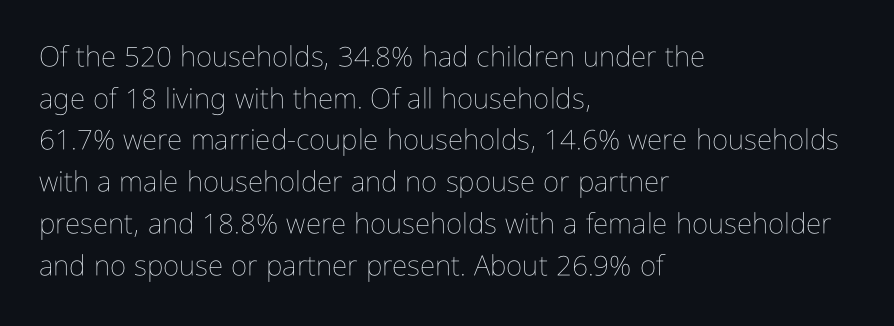
Weight: not bold — regular or lighter. If you drew a ruler down the left edge, every line would touch it. A roman cut, with each character standing at attention. The block of text has a typical density, with ordinary space between rows.
